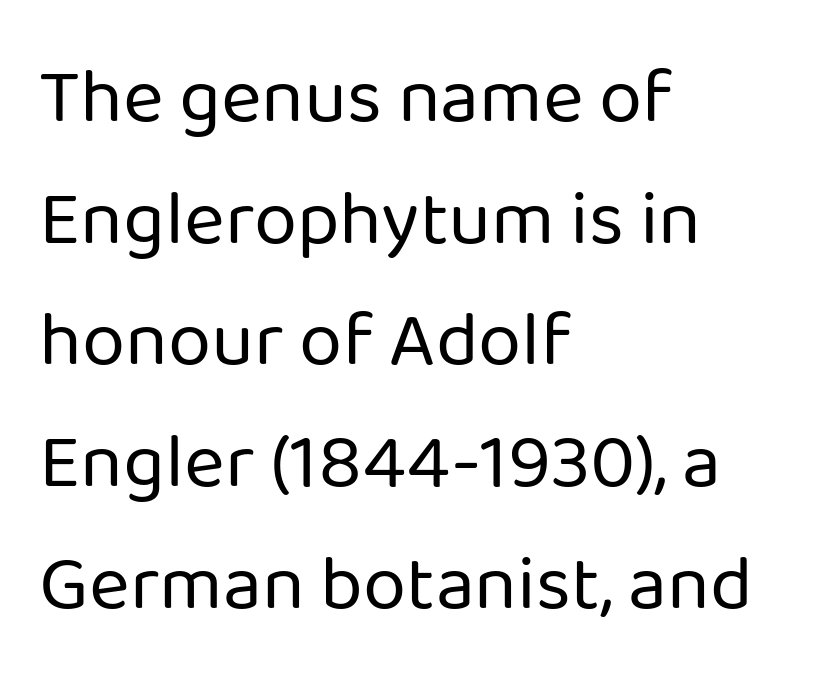
{"serif": "no", "italic": "no", "bold": "no", "weight": "regular", "width": "normal", "stroke_contrast": "low", "x_height": "medium", "monospaced": "no", "underline": "no", "align": "left", "line_spacing": "normal", "line_spacing_ratio": 1.56, "letter_spacing": "normal", "letter_spacing_em": 0.0, "glyph_px": 78}
